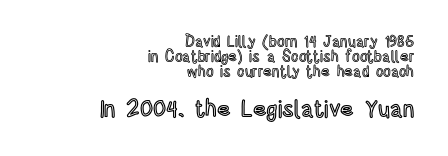
{"italic": "no", "underline": "no", "align": "right", "line_spacing": "tight", "line_spacing_ratio": 1.0, "letter_spacing": "normal", "letter_spacing_em": 0.0, "larger_block": "second", "size_ratio": 1.53, "glyph_px": 23}
